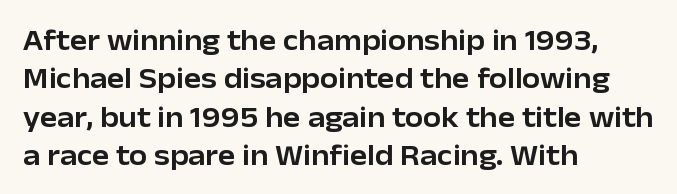
Baseline-to-baseline distance is the conventional proportion of letter height. This sample is left-justified, so line endings fall wherever the words run out. The face used here is proportionally spaced, like ordinary book or web type. Has an underline been added? It has not. In terms of letterform style, serifs are entirely absent. Style check: upright.
